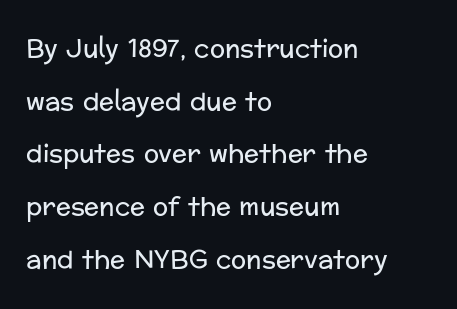
Q: Is the text bold? A: No.
Q: Is the text italic (slanted)? A: No, it is upright.
Q: Is the text underlined? A: No.
Q: How is the paragraph aligned? A: Left-aligned.
Q: Is the spacing between letters normal or unusually wide? A: Normal.
Q: Is the spacing between lines tight, normal or loose? A: Loose.
